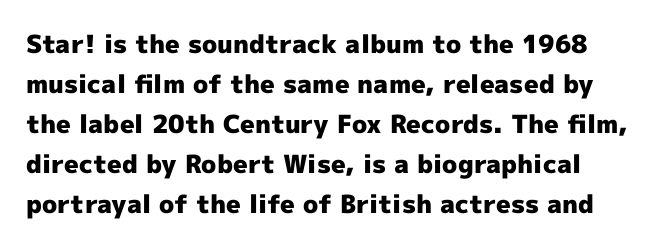
Q: Is the text bold? A: Yes.
Q: Is the text italic (slanted)? A: No, it is upright.
Q: Is the text underlined? A: No.
Q: Is the spacing between letters normal or unusually wide? A: Normal.
Q: Is the spacing between lines tight, normal or loose? A: Normal.
